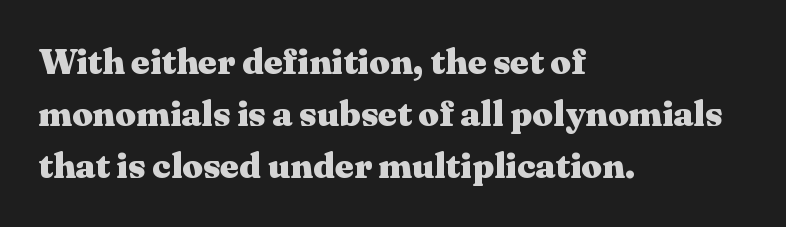
Q: Is the text bold? A: Yes.
Q: Is the text italic (slanted)? A: No, it is upright.
Q: Is the typeface a serif or a sans-serif typeface? A: Serif.
Q: Is the text underlined? A: No.
Q: How is the paragraph aligned? A: Left-aligned.
Q: Is the spacing between letters normal or unusually wide? A: Normal.
Q: Is the spacing between lines tight, normal or loose? A: Normal.
Q: Width (condensed, normal, or wide)? A: Wide.
Q: Stroke contrast? A: Medium.
Q: x-height? A: Medium.
Q: Monospaced? A: No.
